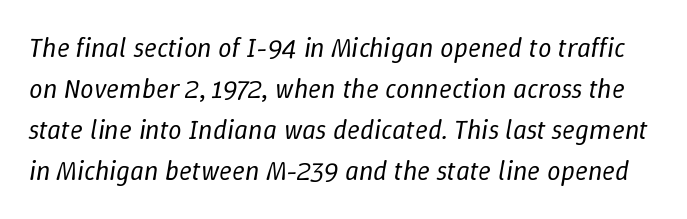
The words here are not underlined. The whole block is typeset with a tilt. The strokes carry an ordinary text weight at most. Words appear dense and cohesive because spacing is normal. The vertical gap from one line to the next is medium.
